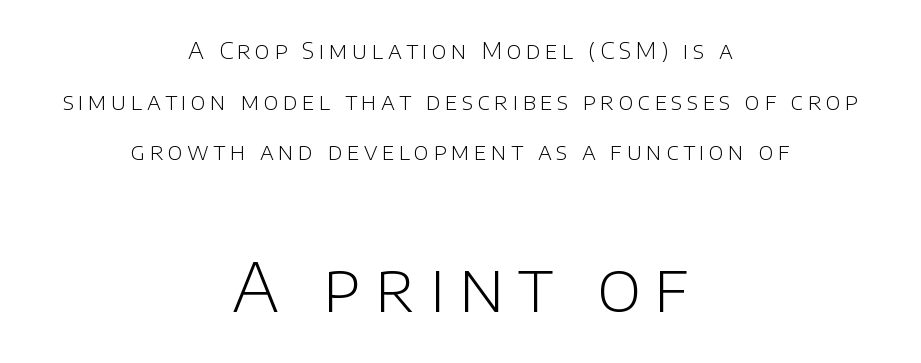
In CSS terms this would be text-align: center. In this sample the second text group is rendered at the bigger scale. The designer went with a sans here, leaving each stem footless. This sample trades compactness for vertical openness between lines. Beneath every word, the page is bare. The cut favours lightness, reaching ordinary text weight at its darkest.
